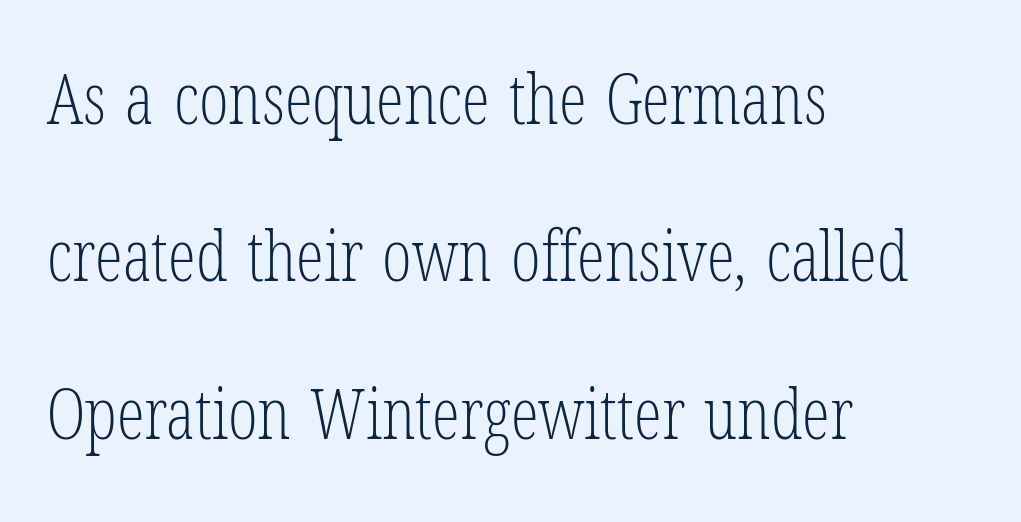
The image shows 70 px light, condensed serif type, upright; set left-aligned, loose line spacing (2.25x), normal letter spacing, not underlined; low stroke contrast and a medium x-height.
